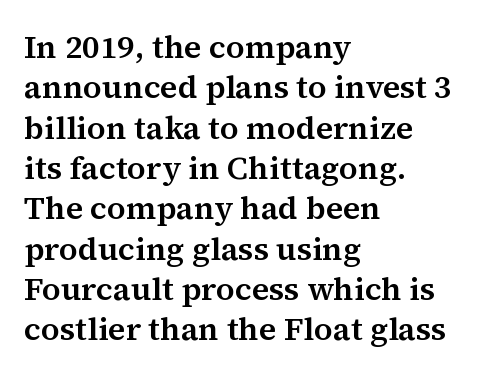
Q: Is the text italic (slanted)? A: No, it is upright.
Q: Is the typeface a serif or a sans-serif typeface? A: Serif.
Q: Is the text underlined? A: No.
Q: How is the paragraph aligned? A: Left-aligned.
Q: Is the spacing between letters normal or unusually wide? A: Normal.
Q: Is the spacing between lines tight, normal or loose? A: Normal.
Q: Width (condensed, normal, or wide)? A: Normal.
Q: Stroke contrast? A: Medium.
Q: x-height? A: Medium.
Q: Monospaced? A: No.
